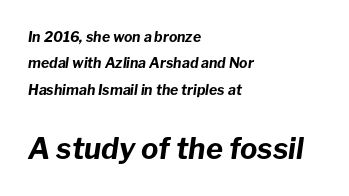
Q: Is the text bold? A: Yes.
Q: Is the text italic (slanted)? A: Yes, it leans right by about 8 degrees.
Q: Is the text underlined? A: No.
Q: How is the paragraph aligned? A: Left-aligned.
Q: Is the spacing between letters normal or unusually wide? A: Normal.
Q: Which block of text is set in a larger size, the first (top) or the second (bottom)? A: The second (bottom) one.
Q: Width (condensed, normal, or wide)? A: Normal.
Q: Stroke contrast? A: Low.
Q: x-height? A: Medium.
Q: Monospaced? A: No.
